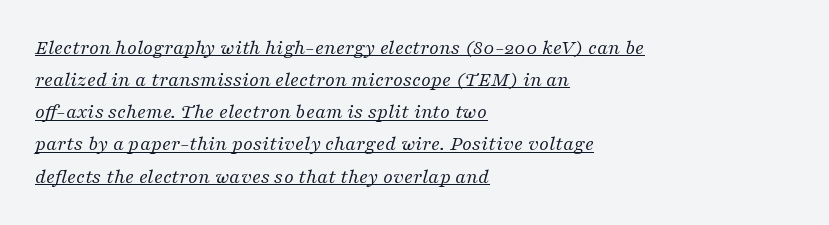
No chunkiness to these letters — they're not bold. Looking at the ascenders, they clearly lean. Does a line run under the words? Yes, clearly. These lines keep a tight, regular rhythm from letter to letter.
